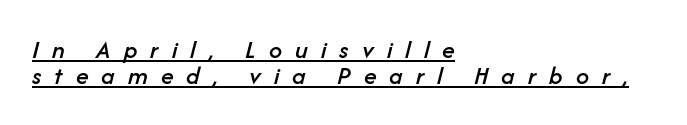
Compared with typical paragraphs, the rows here are closer together. Beneath each row of characters lies a ruled line. The horizontal fit of the characters is loose and conspicuously gappy. Alignment: flush left. Tall strokes in this sample are angled rather than plumb.
